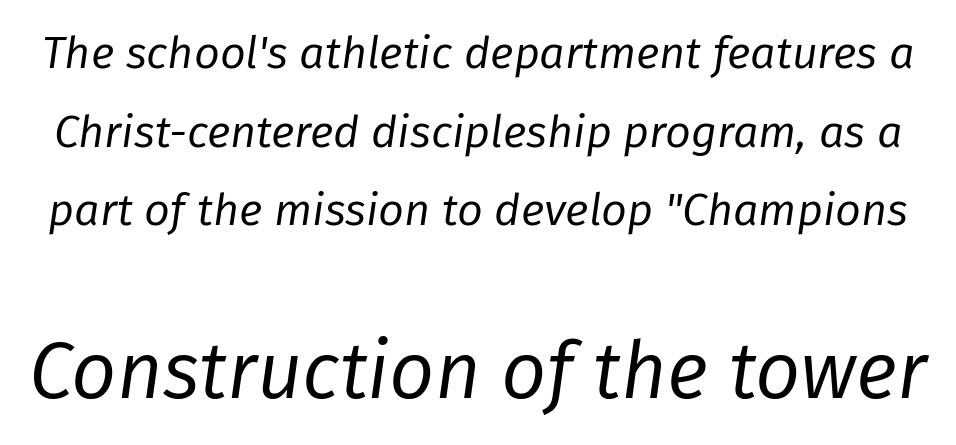
Q: Is the text bold? A: No.
Q: Is the text italic (slanted)? A: Yes, it leans right by about 8 degrees.
Q: Is the text underlined? A: No.
Q: Is the spacing between letters normal or unusually wide? A: Normal.
Q: Which block of text is set in a larger size, the first (top) or the second (bottom)? A: The second (bottom) one.
Q: Width (condensed, normal, or wide)? A: Normal.
Q: Stroke contrast? A: Low.
Q: x-height? A: Medium.
Q: Monospaced? A: No.
